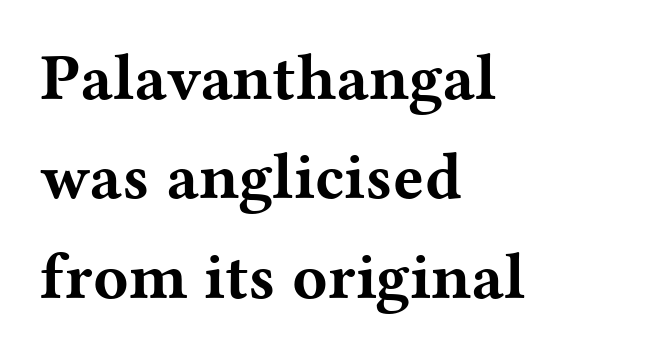
{"serif": "yes", "italic": "no", "bold": "yes", "weight": "bold", "width": "wide", "stroke_contrast": "medium", "x_height": "medium", "monospaced": "no", "underline": "no", "align": "left", "line_spacing": "normal", "line_spacing_ratio": 1.53, "letter_spacing": "normal", "letter_spacing_em": 0.0, "glyph_px": 65}
